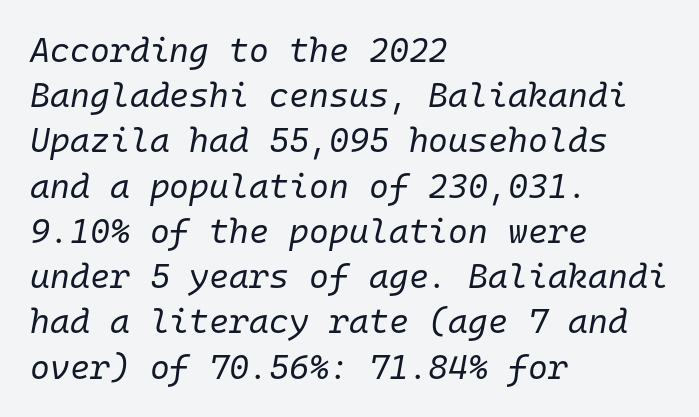
The image shows 34 px regular-weight type, italic (leaning right), monospaced; set left-aligned, normal line spacing (1.33x), normal letter spacing, not underlined; low stroke contrast and a medium x-height.
